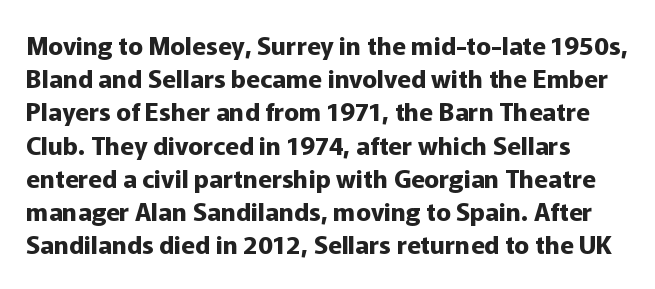
{"italic": "no", "bold": "yes", "underline": "no", "line_spacing": "normal", "line_spacing_ratio": 1.33, "letter_spacing": "normal", "letter_spacing_em": 0.0, "glyph_px": 25}
